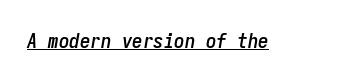
{"italic": "yes", "lean": "right", "slant_degrees": 9, "underline": "yes", "letter_spacing": "normal", "letter_spacing_em": 0.0, "glyph_px": 21}
